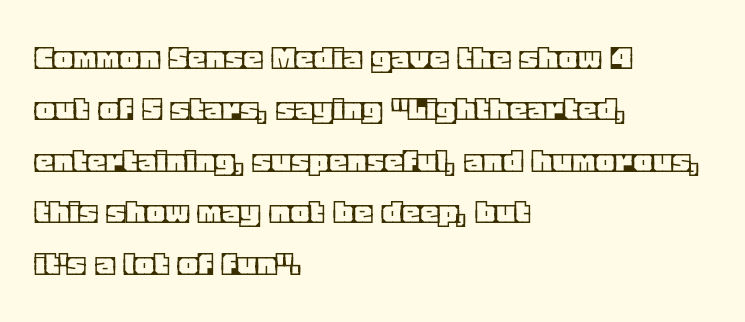
Q: Is the text italic (slanted)? A: No, it is upright.
Q: Is the text underlined? A: No.
Q: How is the paragraph aligned? A: Left-aligned.
Q: Is the spacing between letters normal or unusually wide? A: Normal.
Q: Is the spacing between lines tight, normal or loose? A: Normal.
Q: Width (condensed, normal, or wide)? A: Normal.
Q: x-height? A: Large.
Q: Monospaced? A: No.
